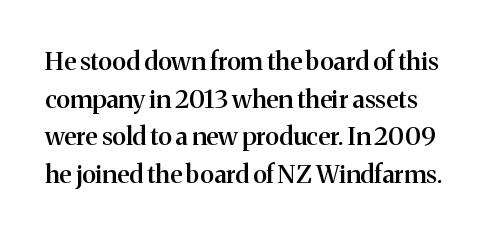
Vertically, the passage feels balanced, rows spaced as you'd expect. It's the straight-up-and-down kind of type. The letters sit at their default tracking, neither squeezed nor spread. A bare baseline throughout the passage.
